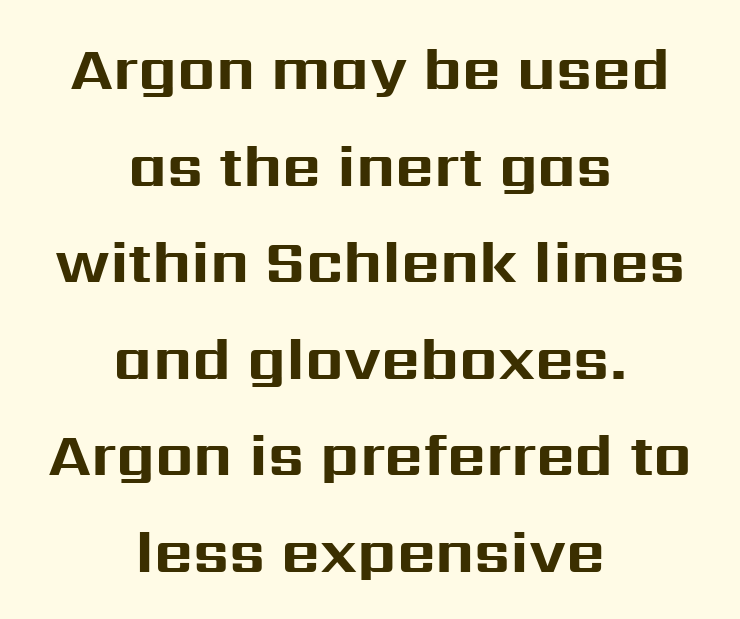
The image shows 60 px bold sans-serif type, upright; set centered, normal line spacing (1.61x), normal letter spacing, not underlined; medium stroke contrast and a medium x-height.
